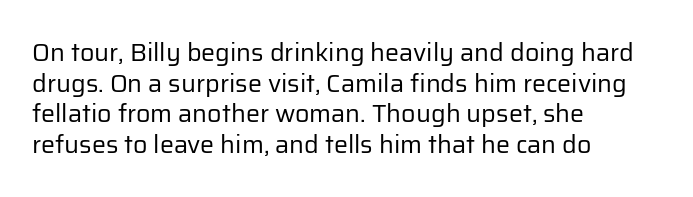
{"italic": "no", "bold": "no", "underline": "no", "align": "left", "line_spacing_ratio": 1.23, "letter_spacing": "normal", "letter_spacing_em": 0.0, "glyph_px": 25}
